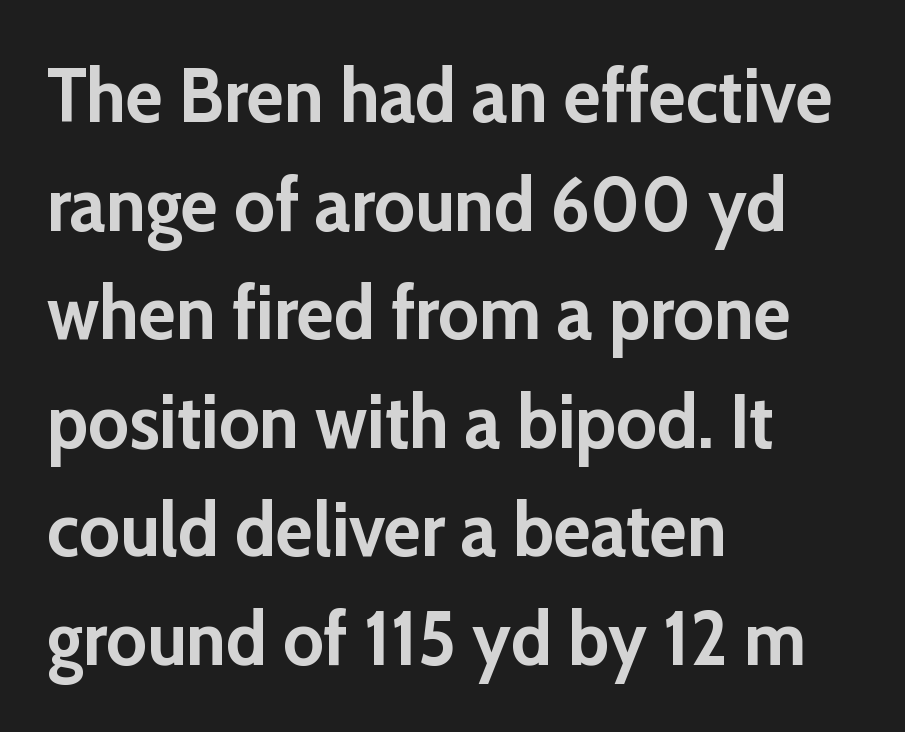
The image shows 77 px semibold sans-serif type, upright; set left-aligned, normal line spacing (1.41x), normal letter spacing, not underlined; low stroke contrast and a medium x-height.
